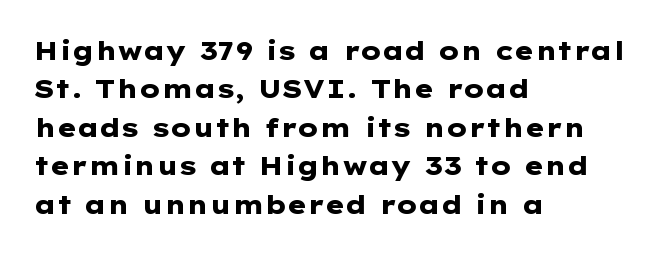
Q: Is the text bold? A: Yes.
Q: Is the text italic (slanted)? A: No, it is upright.
Q: Is the text underlined? A: No.
Q: How is the paragraph aligned? A: Left-aligned.
Q: Is the spacing between letters normal or unusually wide? A: Normal.
Q: Is the spacing between lines tight, normal or loose? A: Normal.
